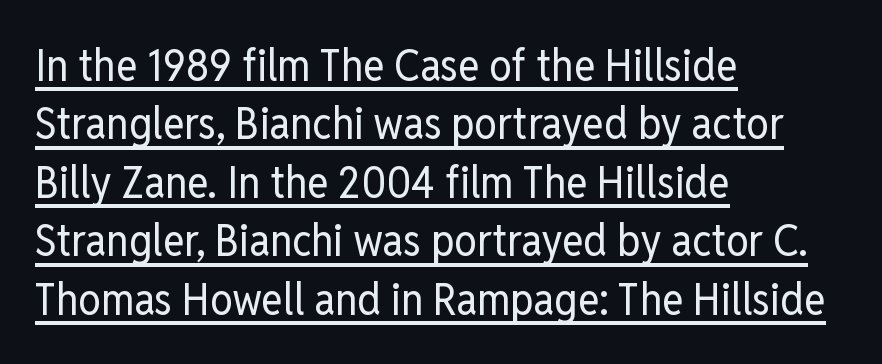
{"serif": "no", "italic": "no", "bold": "no", "weight": "regular", "width": "condensed", "stroke_contrast": "low", "x_height": "medium", "monospaced": "no", "underline": "yes", "align": "left", "line_spacing": "normal", "line_spacing_ratio": 1.3, "letter_spacing": "normal", "letter_spacing_em": 0.0, "glyph_px": 45}
